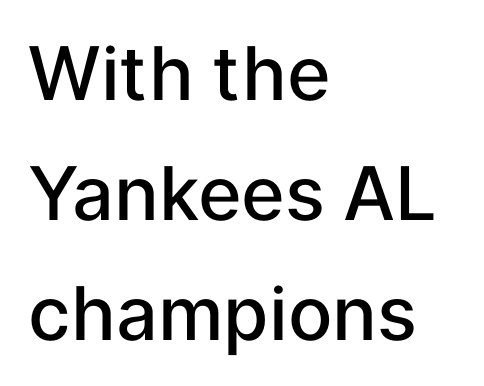
The image shows 74 px semibold sans-serif type, upright; set left-aligned, normal line spacing (1.62x), normal letter spacing, not underlined; low stroke contrast and a medium x-height.
